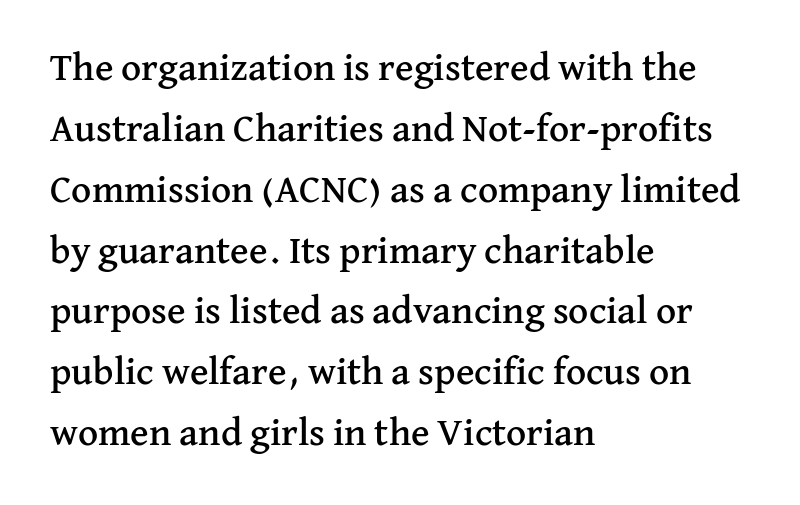
Q: Is the text italic (slanted)? A: No, it is upright.
Q: Is the typeface a serif or a sans-serif typeface? A: Serif.
Q: Is the text underlined? A: No.
Q: How is the paragraph aligned? A: Left-aligned.
Q: Is the spacing between letters normal or unusually wide? A: Normal.
Q: Is the spacing between lines tight, normal or loose? A: Normal.
Q: Width (condensed, normal, or wide)? A: Normal.
Q: Stroke contrast? A: Medium.
Q: x-height? A: Medium.
Q: Monospaced? A: No.
